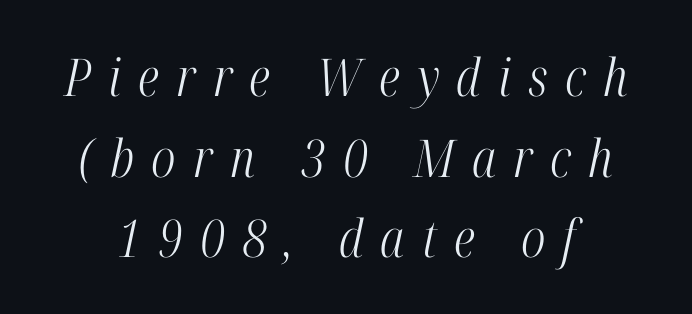
{"serif": "yes", "italic": "yes", "lean": "right", "slant_degrees": 12, "bold": "no", "weight": "light", "width": "condensed", "stroke_contrast": "high", "x_height": "medium", "monospaced": "no", "underline": "no", "line_spacing": "normal", "line_spacing_ratio": 1.55, "letter_spacing": "wide", "letter_spacing_em": 0.33, "glyph_px": 52}
